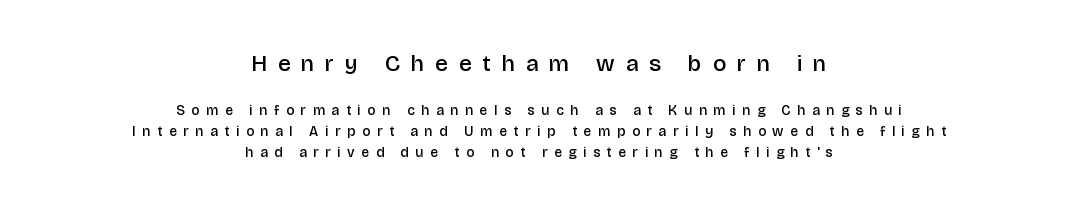
The image shows 23 px text type, upright; set centered, normal line spacing (1.48x), unusually wide letter spacing (+0.47 em), not underlined; the first (top) block is 1.64x larger.
